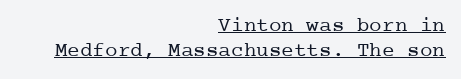
Q: Is the text bold? A: No.
Q: Is the text italic (slanted)? A: No, it is upright.
Q: Is the text underlined? A: Yes.
Q: How is the paragraph aligned? A: Right-aligned.
Q: Is the spacing between letters normal or unusually wide? A: Normal.
